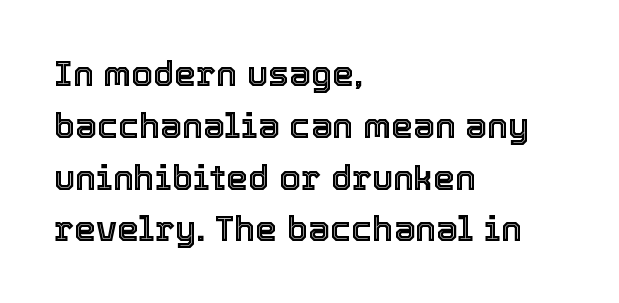
The image shows 35 px text type, upright; set left-aligned, normal line spacing (1.48x), normal letter spacing, not underlined; a medium x-height.
